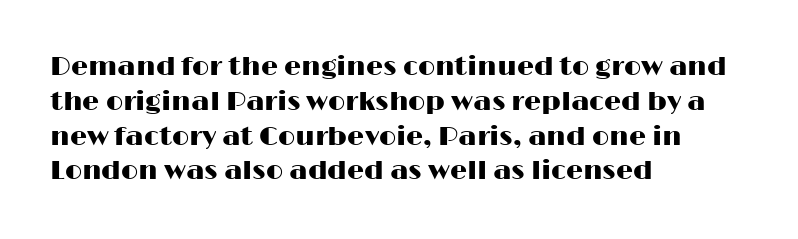
Students, observe: this is what conventionally led text looks like. This sample uses plain, unmodified letter spacing. Nobody drew a line under any word here. The typesetter chose a ragged-right arrangement here. Style check: upright.
